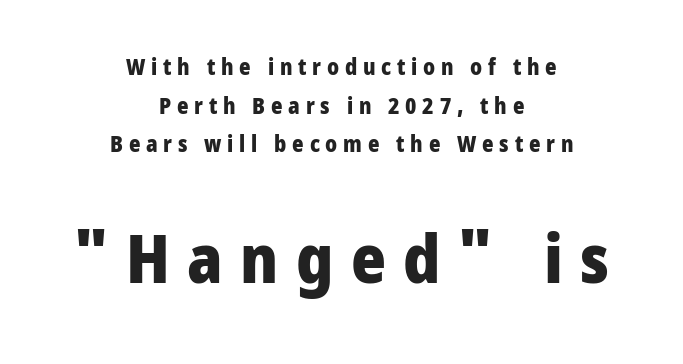
Rule under the text: the space is simply empty. Short and long lines alike share a common midpoint. Unlike a traditional serif, this face leaves its strokes unadorned. Ordinary non-slanted type is in use. How are the letters spaced? Widely, with obvious added tracking.
